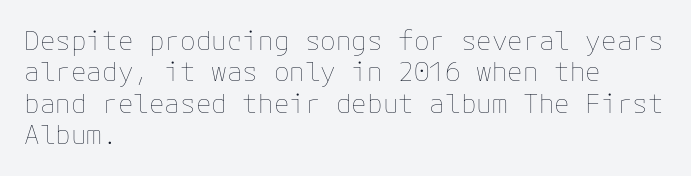
Q: Is the text bold? A: No.
Q: Is the text italic (slanted)? A: No, it is upright.
Q: Is the text underlined? A: No.
Q: How is the paragraph aligned? A: Left-aligned.
Q: Is the spacing between letters normal or unusually wide? A: Normal.
